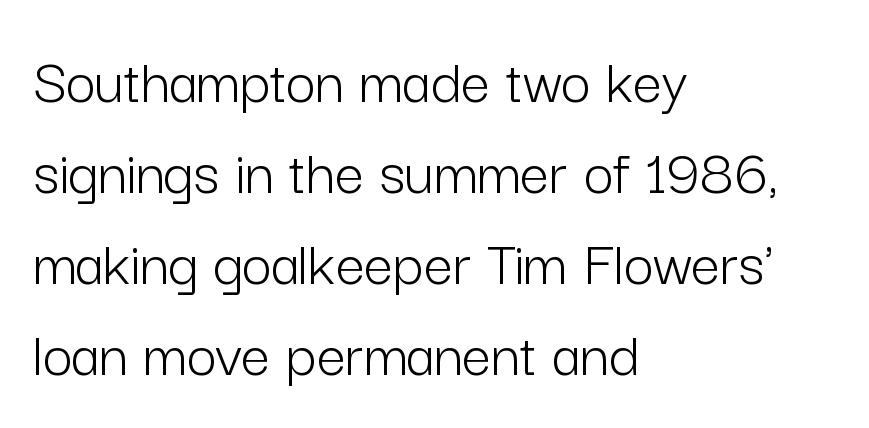
Type without underlining. Every stem runs plumb, perpendicular to the baseline. Nobody touched the tracking dial on this one. Classification — sans serif. Leading matches the norm, producing a regular column.
